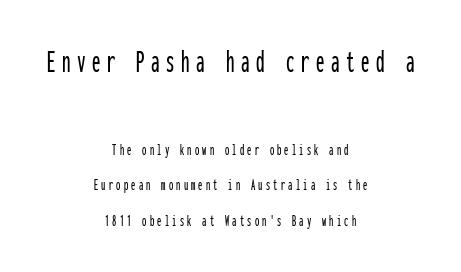
Q: Is the text italic (slanted)? A: No, it is upright.
Q: Is the typeface a serif or a sans-serif typeface? A: Sans-serif.
Q: Is the text underlined? A: No.
Q: How is the paragraph aligned? A: Centered.
Q: Is the spacing between lines tight, normal or loose? A: Loose.
Q: Which block of text is set in a larger size, the first (top) or the second (bottom)? A: The first (top) one.
Q: Width (condensed, normal, or wide)? A: Condensed.
Q: Stroke contrast? A: Low.
Q: x-height? A: Medium.
Q: Monospaced? A: Yes.
